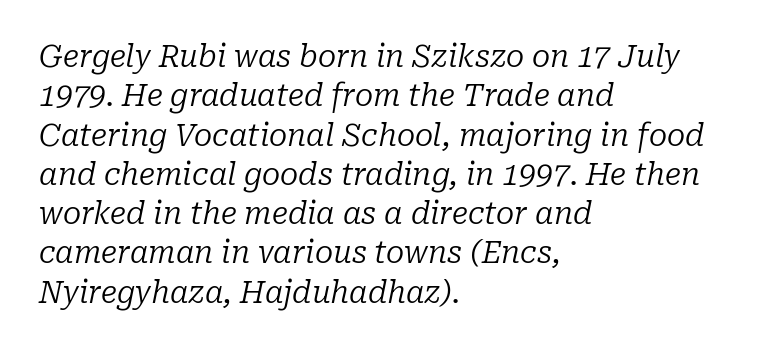
{"serif": "yes", "italic": "yes", "lean": "right", "slant_degrees": 10, "bold": "no", "weight": "regular", "width": "normal", "stroke_contrast": "low", "x_height": "medium", "monospaced": "no", "underline": "no", "align": "left", "line_spacing": "normal", "line_spacing_ratio": 1.31, "letter_spacing": "normal", "letter_spacing_em": 0.0, "glyph_px": 30}
